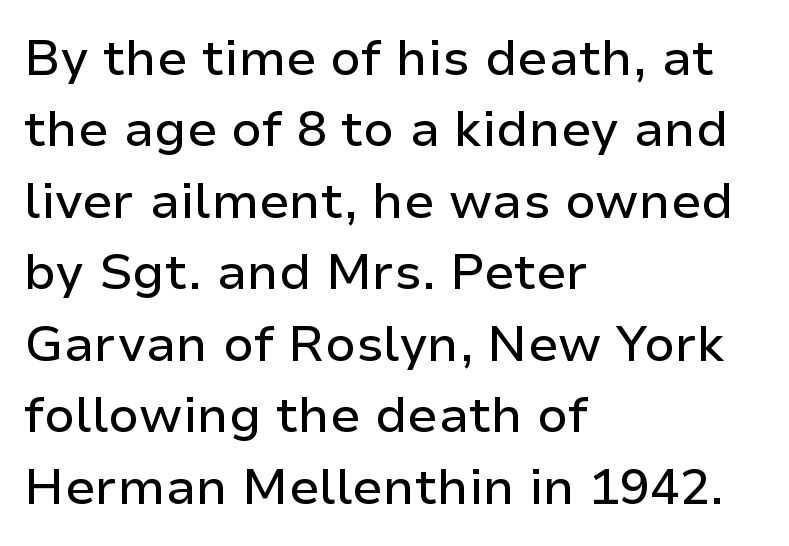
Q: Is the text italic (slanted)? A: No, it is upright.
Q: Is the typeface a serif or a sans-serif typeface? A: Sans-serif.
Q: Is the text underlined? A: No.
Q: How is the paragraph aligned? A: Left-aligned.
Q: Is the spacing between letters normal or unusually wide? A: Normal.
Q: Is the spacing between lines tight, normal or loose? A: Normal.
Q: Width (condensed, normal, or wide)? A: Normal.
Q: Stroke contrast? A: Low.
Q: x-height? A: Medium.
Q: Monospaced? A: No.
